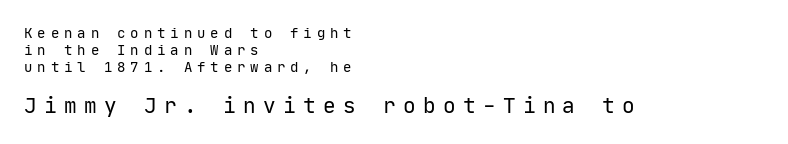
The image shows 21 px text type, upright; set left-aligned, line spacing 1.22x, unusually wide letter spacing (+0.35 em), not underlined; the second (bottom) block is 1.5x larger.
